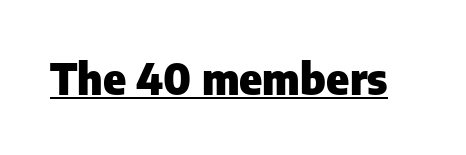
Weight: bold. Emphasis is given by a line drawn under the lettering. Short note: letters normally spaced. The passage shown is typeset with a sans-serif family. Note the varied advance widths — an 'i' is clearly narrower than an 'm'.
